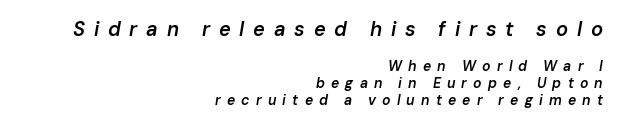
The image shows 20 px text type, italic (leaning right); set right-aligned, line spacing 1.23x, unusually wide letter spacing (+0.44 em), not underlined; the first (top) block is 1.43x larger.
